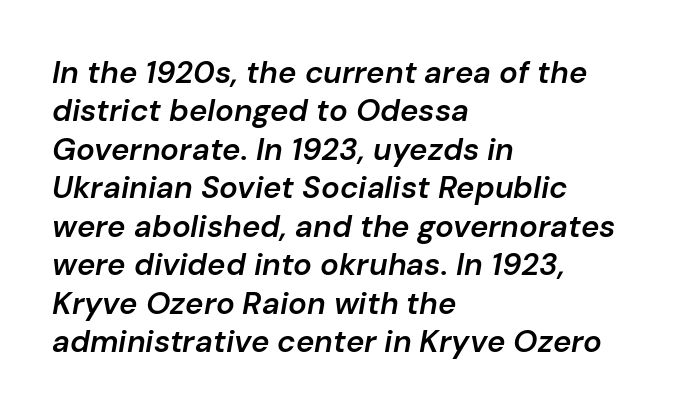
The image shows 31 px semibold type, italic (leaning right); set left-aligned, line spacing 1.24x, normal letter spacing, not underlined; low stroke contrast and a medium x-height.
